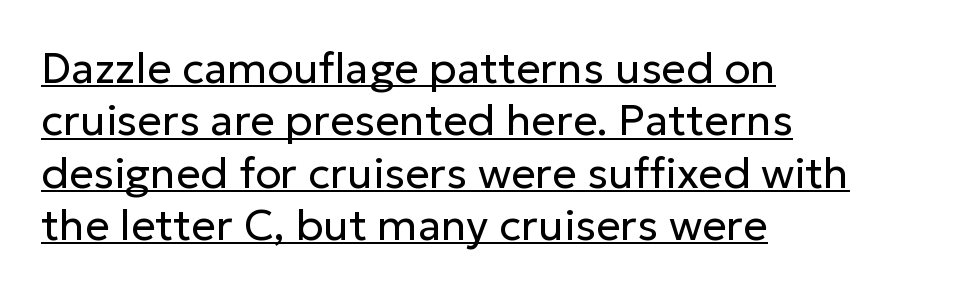
Q: Is the text bold? A: No.
Q: Is the text italic (slanted)? A: No, it is upright.
Q: Is the typeface a serif or a sans-serif typeface? A: Sans-serif.
Q: Is the text underlined? A: Yes.
Q: How is the paragraph aligned? A: Left-aligned.
Q: Is the spacing between letters normal or unusually wide? A: Normal.
Q: Width (condensed, normal, or wide)? A: Normal.
Q: Stroke contrast? A: Low.
Q: x-height? A: Medium.
Q: Monospaced? A: No.
